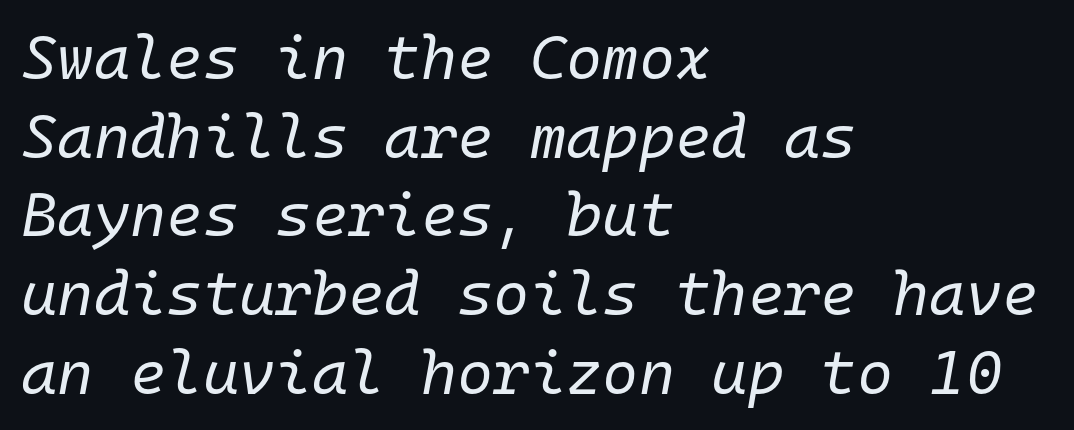
Q: Is the text bold? A: No.
Q: Is the text italic (slanted)? A: Yes, it leans right by about 10 degrees.
Q: Is the text underlined? A: No.
Q: How is the paragraph aligned? A: Left-aligned.
Q: Is the spacing between letters normal or unusually wide? A: Normal.
Q: Is the spacing between lines tight, normal or loose? A: Normal.
Q: Width (condensed, normal, or wide)? A: Normal.
Q: Stroke contrast? A: Low.
Q: x-height? A: Medium.
Q: Monospaced? A: Yes.
